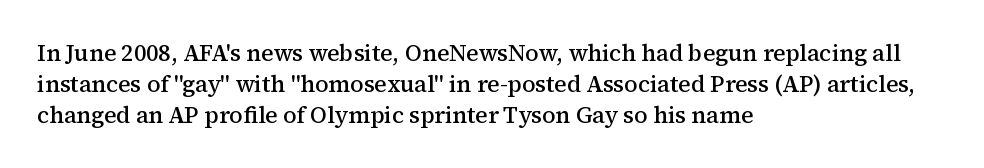
Whoever set this chose a conventional vertical rhythm. There is no visible air inserted between adjacent glyphs. Where is the straight margin? On the left. Type without underlining. The specimen reads as upright at a glance. The typesetting leans somewhat heavy: a semibold.
